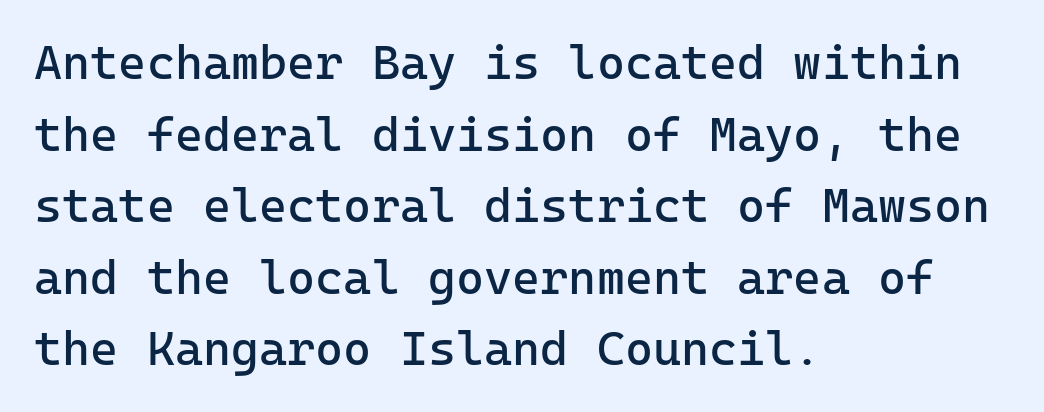
The image shows 48 px regular-weight sans-serif type, upright; set left-aligned, normal line spacing (1.49x), normal letter spacing, not underlined; low stroke contrast and a medium x-height.
